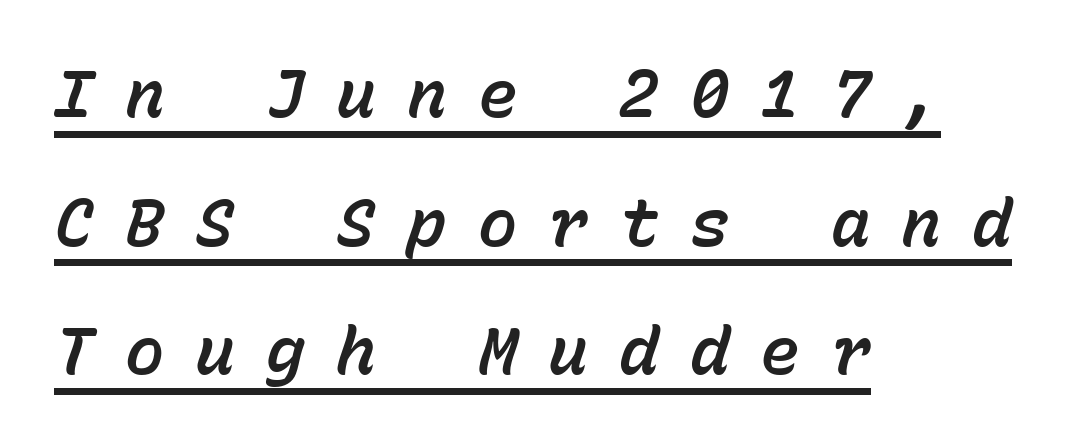
Q: Is the text italic (slanted)? A: Yes, it leans right by about 15 degrees.
Q: Is the text underlined? A: Yes.
Q: How is the paragraph aligned? A: Left-aligned.
Q: Is the spacing between letters normal or unusually wide? A: Unusually wide.
Q: Is the spacing between lines tight, normal or loose? A: Loose.
Q: Width (condensed, normal, or wide)? A: Normal.
Q: Stroke contrast? A: Low.
Q: x-height? A: Medium.
Q: Monospaced? A: Yes.
